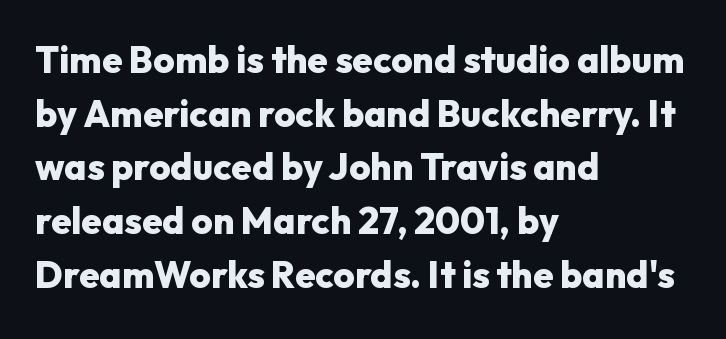
Casual observation: everything's shoved over to the left. Short note: letters normally spaced. Notice how the stems are strictly vertical — no italics here. A typesetter would call this leading conventional body-copy spacing. The rendering uses natural spacing where letterforms have individual widths.
